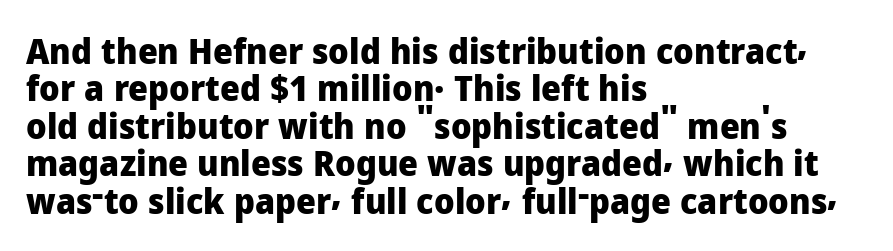
{"serif": "no", "italic": "no", "bold": "yes", "weight": "heavy", "width": "normal", "stroke_contrast": "low", "x_height": "medium", "monospaced": "no", "underline": "no", "align": "left", "line_spacing": "tight", "line_spacing_ratio": 1.07, "letter_spacing": "normal", "letter_spacing_em": 0.0, "glyph_px": 35}
